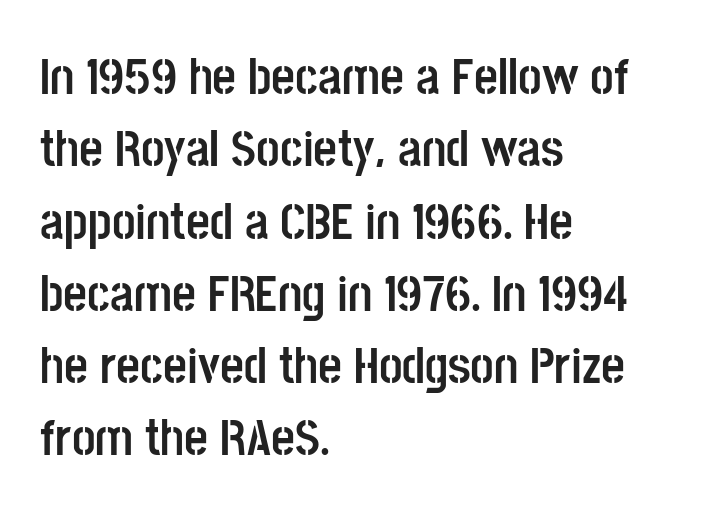
{"serif": "no", "italic": "no", "bold": "yes", "weight": "semibold", "width": "condensed", "stroke_contrast": "low", "x_height": "large", "monospaced": "no", "underline": "no", "align": "left", "line_spacing": "normal", "line_spacing_ratio": 1.39, "letter_spacing": "normal", "letter_spacing_em": 0.0, "glyph_px": 52}
